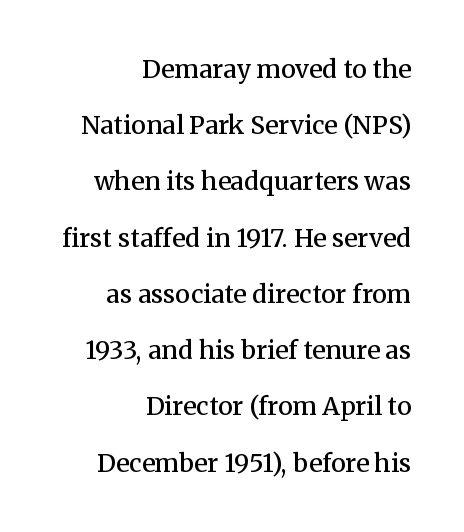
A typesetter would call this leading open, well beyond the default. The rendering keeps characters at their native spacing. The paragraph has a hard right edge and a soft left edge. Its strokes are somewhat broadened, the hallmark of semibold type. Only glyphs here, with clear space below each row. This is roman type, the default non-slanted kind.
